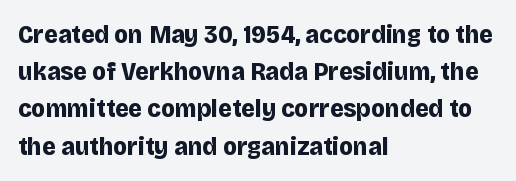
The image shows 26 px bold type, upright; set left-aligned, normal line spacing (1.43x), normal letter spacing, not underlined.
